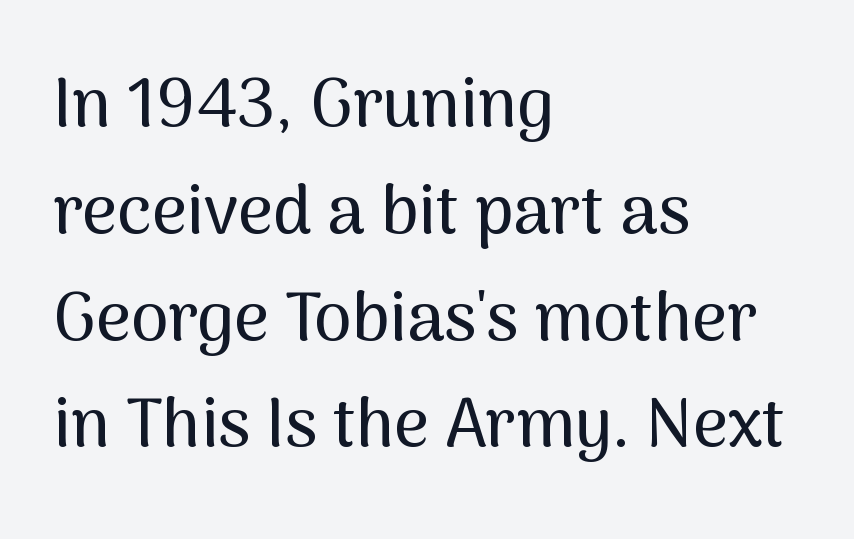
{"serif": "no", "italic": "no", "width": "normal", "stroke_contrast": "medium", "x_height": "medium", "monospaced": "no", "underline": "no", "align": "left", "line_spacing": "normal", "line_spacing_ratio": 1.57, "letter_spacing": "normal", "letter_spacing_em": 0.0, "glyph_px": 68}
